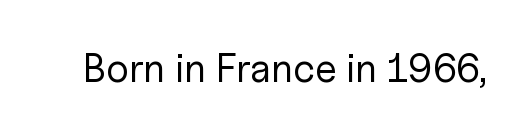
No italicization has been applied; the sample stays upright. The space directly below the letters is spotless. There is no visible air inserted between adjacent glyphs. Is this a heavy cut? Hardly; it is regular or lighter.
